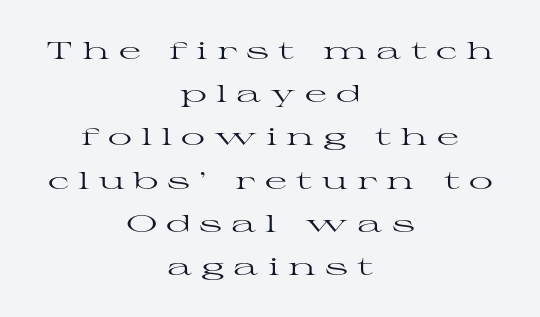
The passage is arranged like a title page — every line centered. Characters follow at a spacing far wider than the type designer built in. Stroke mass is kept to a normal reading level or below. This is roman type, the default non-slanted kind. The baseline area is clear.
